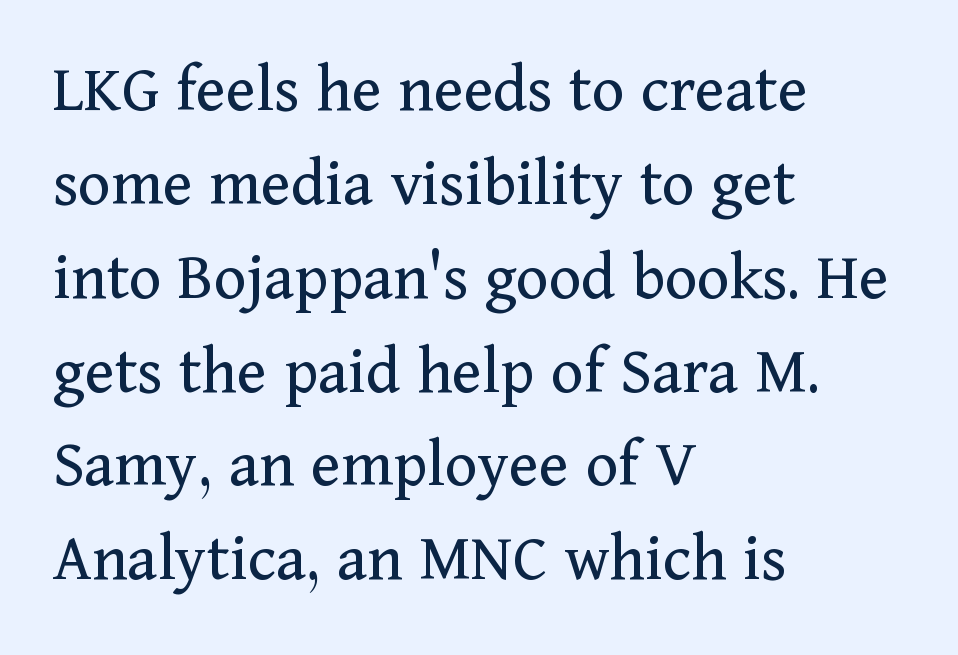
Q: Is the text bold? A: No.
Q: Is the text italic (slanted)? A: No, it is upright.
Q: Is the typeface a serif or a sans-serif typeface? A: Serif.
Q: Is the text underlined? A: No.
Q: How is the paragraph aligned? A: Left-aligned.
Q: Is the spacing between letters normal or unusually wide? A: Normal.
Q: Is the spacing between lines tight, normal or loose? A: Normal.
Q: Width (condensed, normal, or wide)? A: Normal.
Q: Stroke contrast? A: Medium.
Q: x-height? A: Medium.
Q: Monospaced? A: No.
